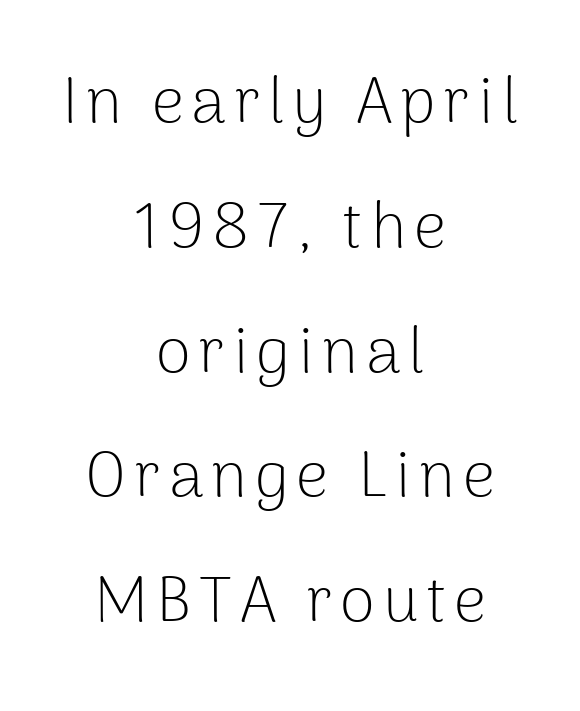
{"serif": "no", "italic": "no", "bold": "no", "weight": "light", "width": "normal", "stroke_contrast": "low", "x_height": "medium", "monospaced": "no", "underline": "no", "align": "center", "line_spacing": "loose", "line_spacing_ratio": 1.95, "glyph_px": 64}
